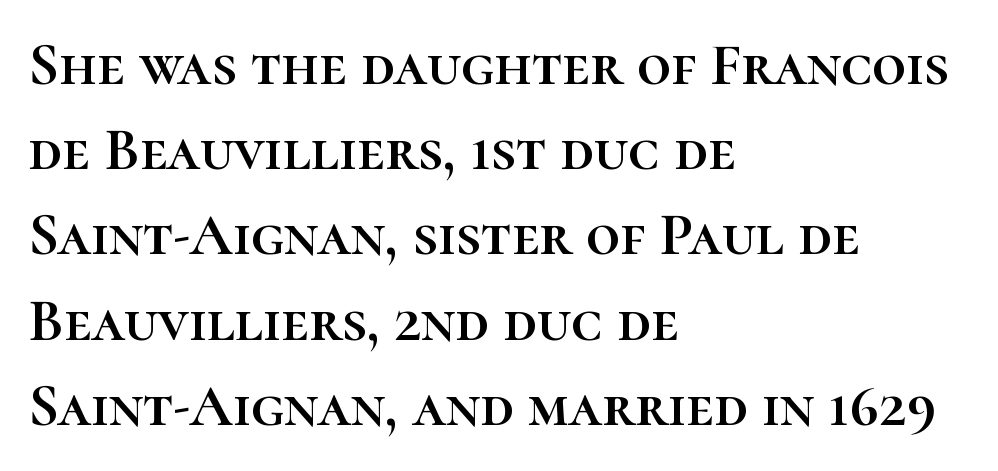
Q: Is the text italic (slanted)? A: No, it is upright.
Q: Is the text underlined? A: No.
Q: How is the paragraph aligned? A: Left-aligned.
Q: Is the spacing between letters normal or unusually wide? A: Normal.
Q: Is the spacing between lines tight, normal or loose? A: Normal.
Q: Width (condensed, normal, or wide)? A: Normal.
Q: Stroke contrast? A: High.
Q: x-height? A: Medium.
Q: Monospaced? A: No.
